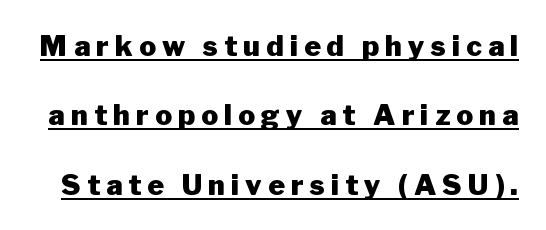
The image shows 28 px heavy sans-serif type, upright; set loose line spacing (2.48x), unusually wide letter spacing (+0.22 em), underlined; low stroke contrast and a medium x-height.
